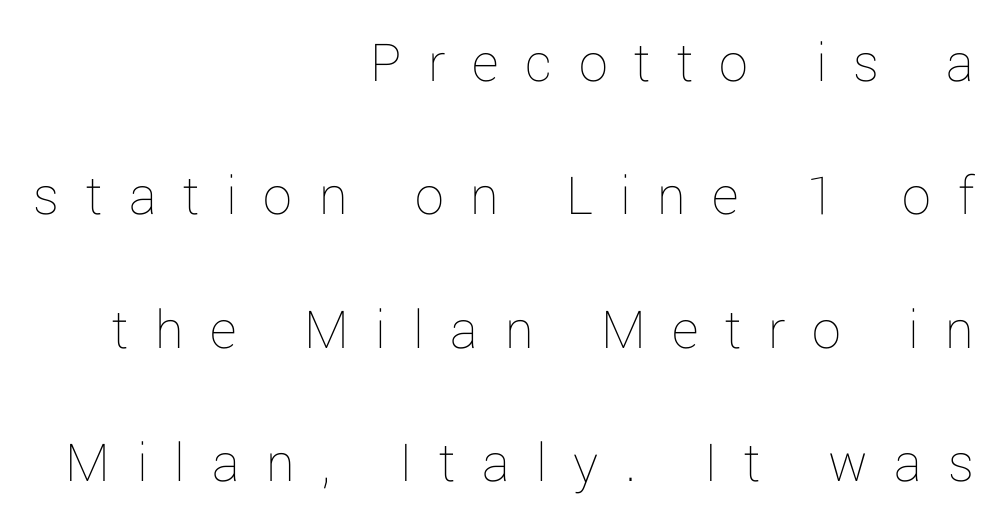
The image shows 58 px thin type, upright; set right-aligned, loose line spacing (2.3x), unusually wide letter spacing (+0.46 em), not underlined; low stroke contrast and a medium x-height.
